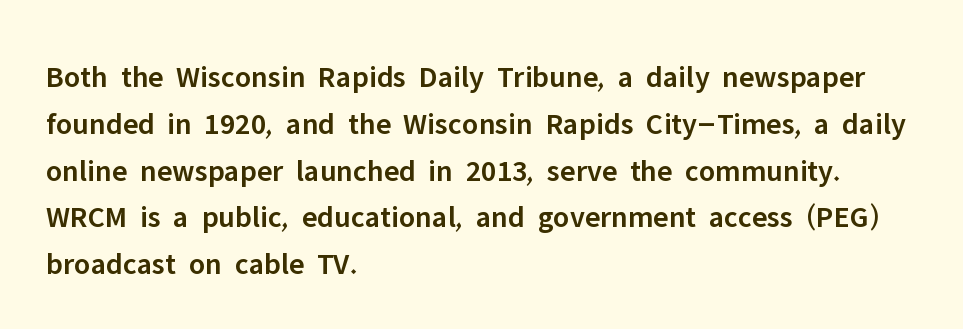
The image shows 31 px semibold sans-serif type, upright; set left-aligned, normal line spacing (1.51x), normal letter spacing, not underlined; low stroke contrast and a medium x-height.
